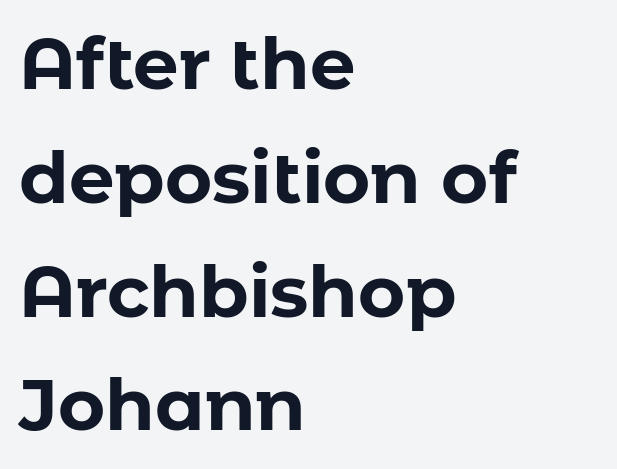
The image shows 72 px bold sans-serif type, upright; set left-aligned, normal line spacing (1.58x), normal letter spacing, not underlined; low stroke contrast and a medium x-height.
